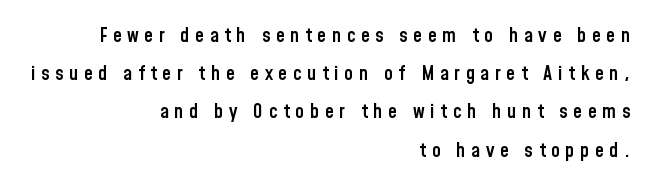
The image shows 20 px text type, upright; set right-aligned, loose line spacing (1.91x), unusually wide letter spacing (+0.28 em), not underlined.
